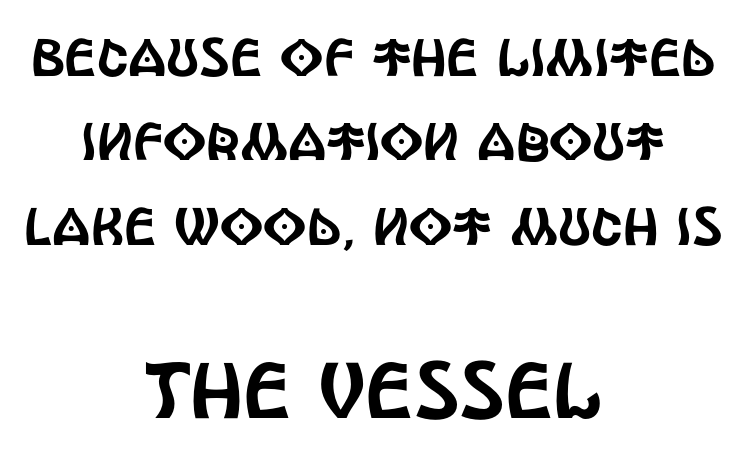
Tracking value appears to be zero — textbook default spacing. The strip under each line holds only bare page. In terms of letterform style, serifs are entirely absent. Two sizes are in play, and the larger belongs to the second block.
